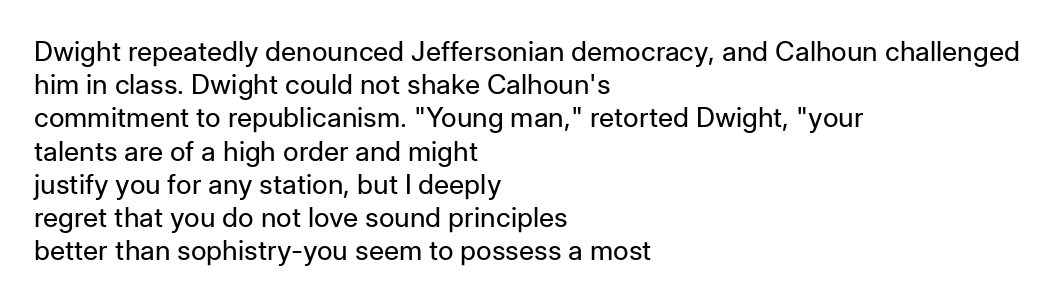
Q: Is the text bold? A: No.
Q: Is the text italic (slanted)? A: No, it is upright.
Q: Is the text underlined? A: No.
Q: How is the paragraph aligned? A: Left-aligned.
Q: Is the spacing between letters normal or unusually wide? A: Normal.
